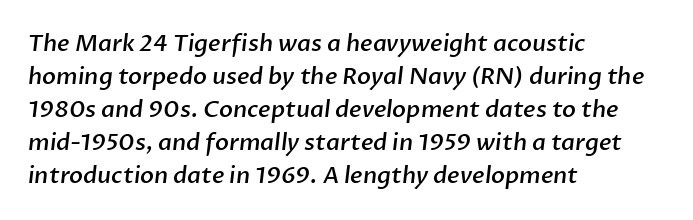
Q: Is the text bold? A: Semi-bold.
Q: Is the text underlined? A: No.
Q: How is the paragraph aligned? A: Left-aligned.
Q: Is the spacing between letters normal or unusually wide? A: Normal.
Q: Is the spacing between lines tight, normal or loose? A: Normal.
